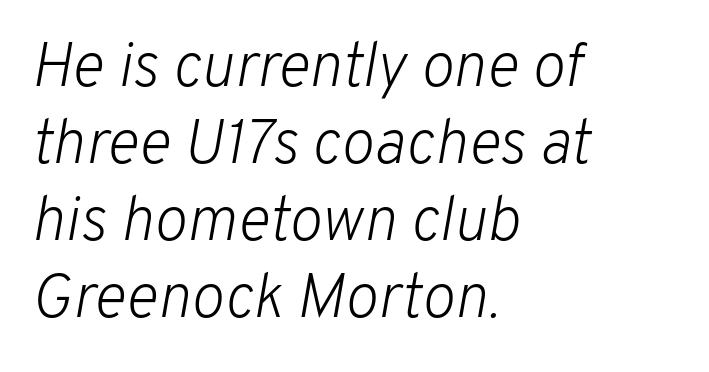
The image shows 62 px light type, italic (leaning right); set left-aligned, line spacing 1.24x, normal letter spacing, not underlined; low stroke contrast and a medium x-height.
